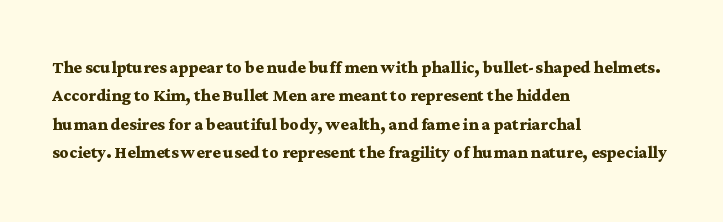
{"italic": "no", "bold": "yes", "underline": "no", "align": "left", "line_spacing": "normal", "line_spacing_ratio": 1.29, "letter_spacing": "normal", "letter_spacing_em": 0.0, "glyph_px": 22}
